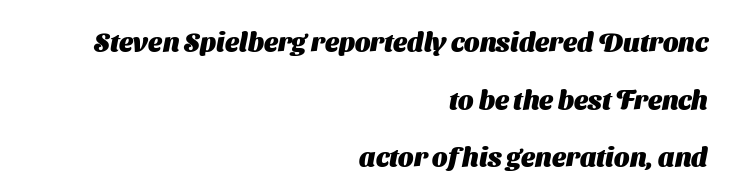
Q: Is the text bold? A: Yes.
Q: Is the text underlined? A: No.
Q: How is the paragraph aligned? A: Right-aligned.
Q: Is the spacing between letters normal or unusually wide? A: Normal.
Q: Is the spacing between lines tight, normal or loose? A: Loose.
